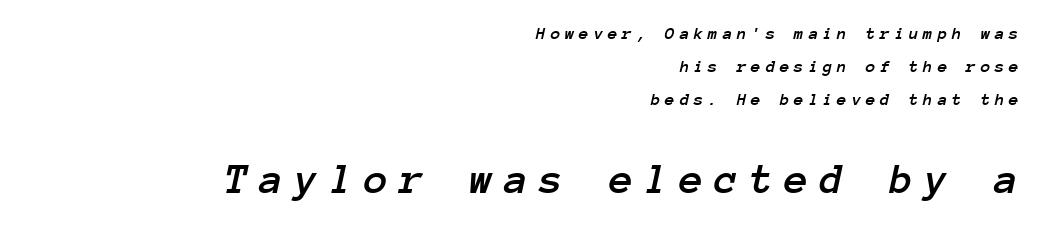
Here the designer chose a console-style face with uniform glyph widths. The lines in this sample share a right terminus and differ only in where they begin. Slanted lettering throughout. Glance below the letters and you will spot only blank space. Compared with typical body copy, the letter spacing here is much looser.
